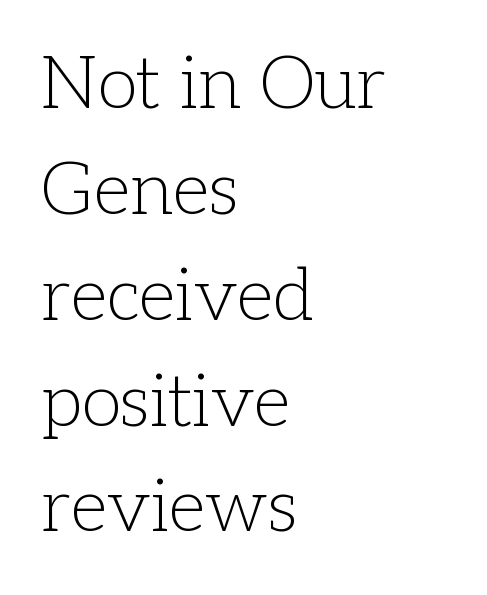
The image shows 73 px light serif type, upright; set left-aligned, normal line spacing (1.45x), normal letter spacing, not underlined; low stroke contrast and a medium x-height.
